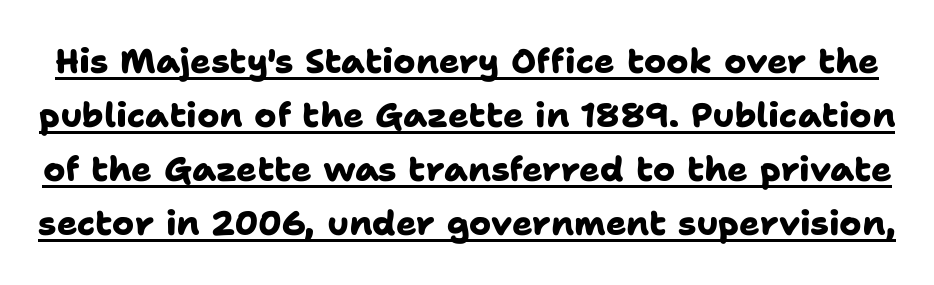
Q: Is the text bold? A: Yes.
Q: Is the typeface a serif or a sans-serif typeface? A: Sans-serif.
Q: Is the text underlined? A: Yes.
Q: Is the spacing between letters normal or unusually wide? A: Normal.
Q: Is the spacing between lines tight, normal or loose? A: Normal.
Q: Width (condensed, normal, or wide)? A: Normal.
Q: Stroke contrast? A: Low.
Q: x-height? A: Medium.
Q: Monospaced? A: No.
